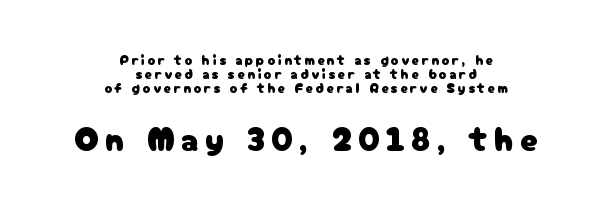
The leading is snug, giving the passage a crowded texture. This is sans-serif lettering, the kind often seen on screens and signage. These two chunks differ in scale, with the bottom chunk taking the larger measure. Quick note: underline off. This is the regular roman posture of the typeface. Note the varied advance widths — an 'i' is clearly narrower than an 'm'.
